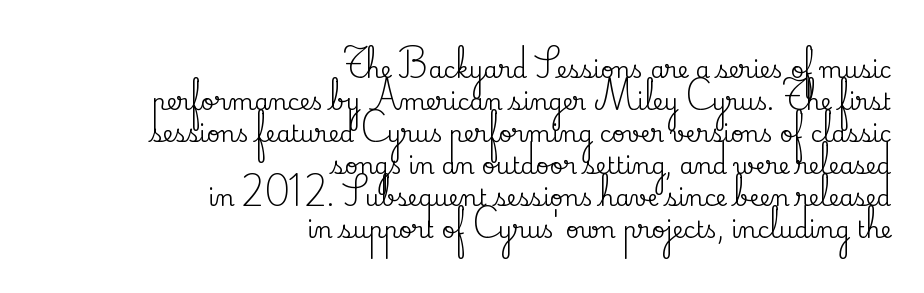
Q: Is the text italic (slanted)? A: No, it is upright.
Q: Is the text underlined? A: No.
Q: How is the paragraph aligned? A: Right-aligned.
Q: Is the spacing between letters normal or unusually wide? A: Normal.
Q: Is the spacing between lines tight, normal or loose? A: Normal.
